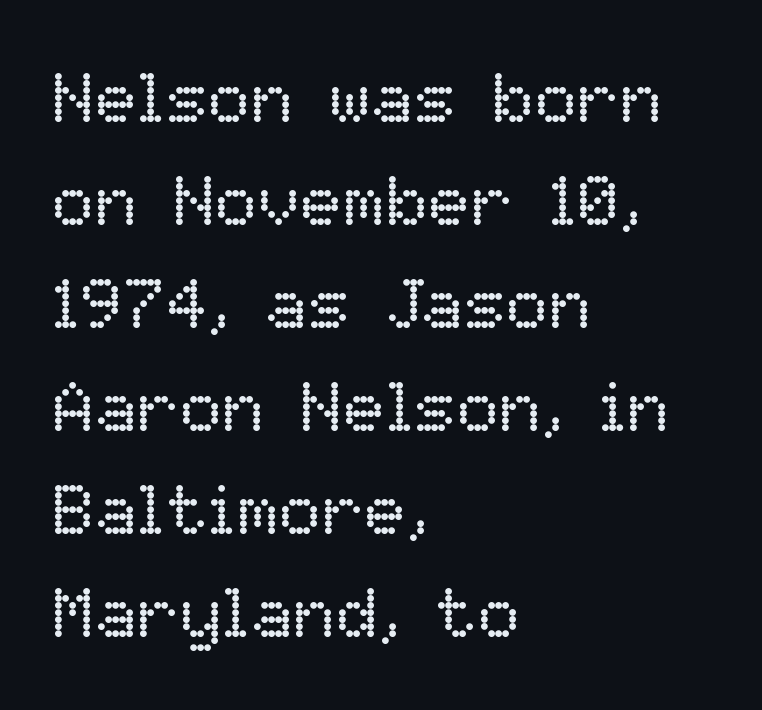
{"italic": "no", "bold": "no", "weight": "regular", "width": "normal", "stroke_contrast": "low", "x_height": "medium", "monospaced": "no", "underline": "no", "align": "left", "line_spacing": "normal", "line_spacing_ratio": 1.45, "letter_spacing": "normal", "letter_spacing_em": 0.0, "glyph_px": 71}
